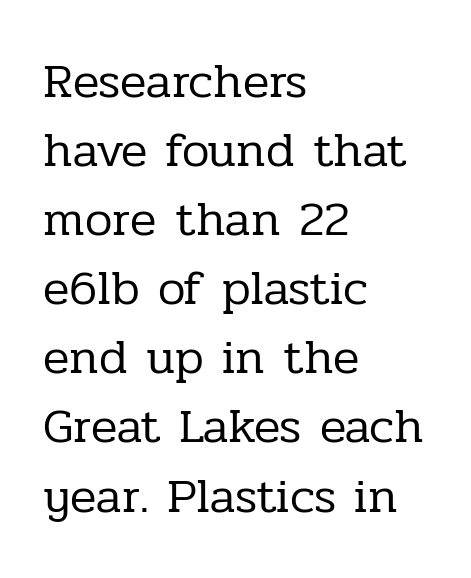
Q: Is the text bold? A: No.
Q: Is the text italic (slanted)? A: No, it is upright.
Q: Is the typeface a serif or a sans-serif typeface? A: Serif.
Q: Is the text underlined? A: No.
Q: How is the paragraph aligned? A: Left-aligned.
Q: Is the spacing between letters normal or unusually wide? A: Normal.
Q: Is the spacing between lines tight, normal or loose? A: Normal.
Q: Width (condensed, normal, or wide)? A: Normal.
Q: Stroke contrast? A: Low.
Q: x-height? A: Medium.
Q: Monospaced? A: No.
